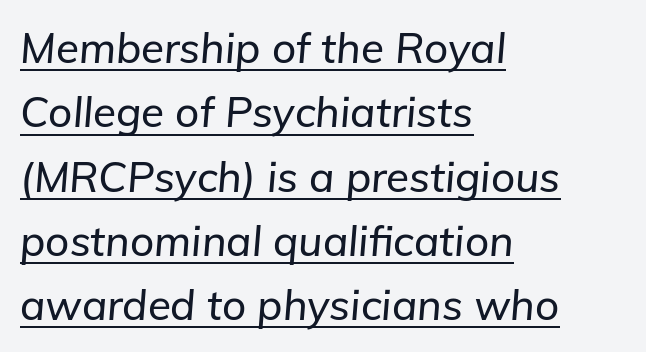
Q: Is the text italic (slanted)? A: Yes, it leans right by about 5 degrees.
Q: Is the text underlined? A: Yes.
Q: How is the paragraph aligned? A: Left-aligned.
Q: Is the spacing between letters normal or unusually wide? A: Normal.
Q: Is the spacing between lines tight, normal or loose? A: Normal.
Q: Width (condensed, normal, or wide)? A: Normal.
Q: Stroke contrast? A: Low.
Q: x-height? A: Medium.
Q: Monospaced? A: No.
